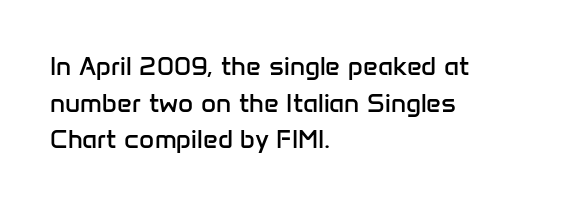
The image shows 26 px text type, upright; set left-aligned, normal line spacing (1.41x), normal letter spacing, not underlined.
